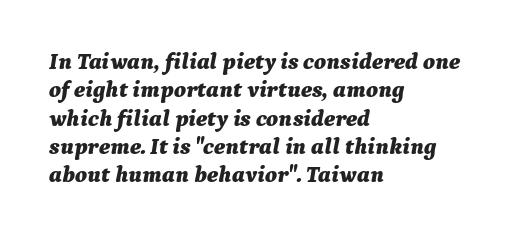
The image shows 23 px bold type, italic (leaning right); set left-aligned, line spacing 1.23x, normal letter spacing, not underlined.
